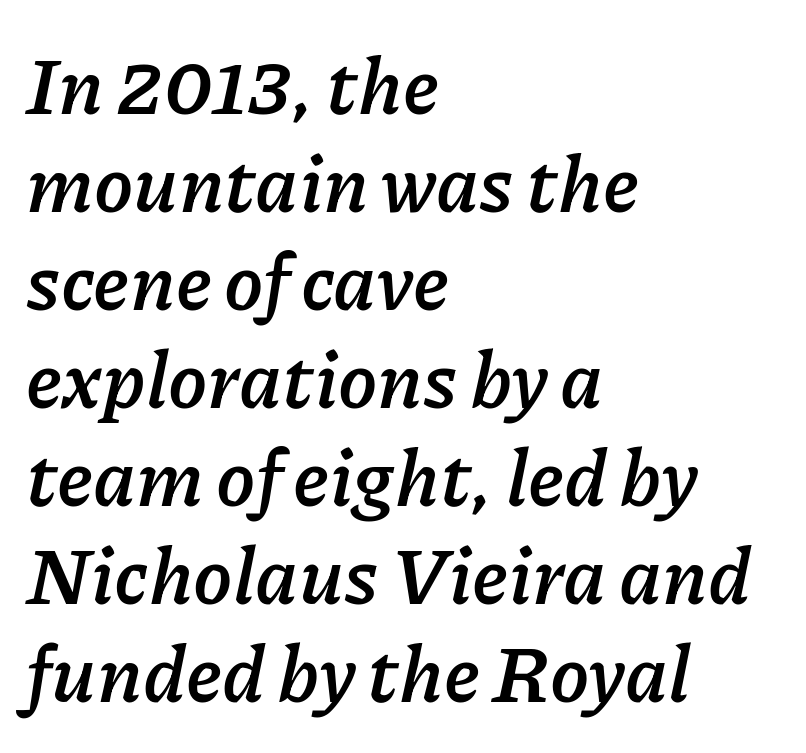
Is the type slanted? Yes — the strokes lean at a clear angle. Tracking here is standard; glyphs follow each other at the usual distance. The lines in this sample share a left origin and differ only in where they stop. Its strokes are broad and dark, the hallmark of bold type.
